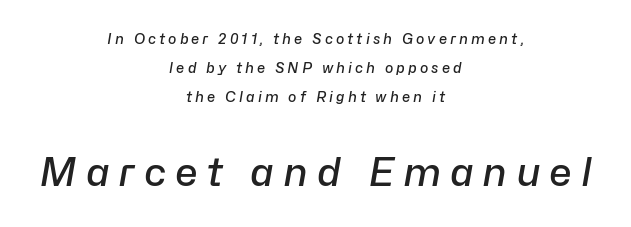
Looks like regular typesetting: each glyph gets only the width it needs. Characters are canted at an angle relative to the baseline's perpendicular. Clear beneath every line of the passage. Loosely led — the rows are spread out. Summary of weight: moderately heavy, a semibold.
